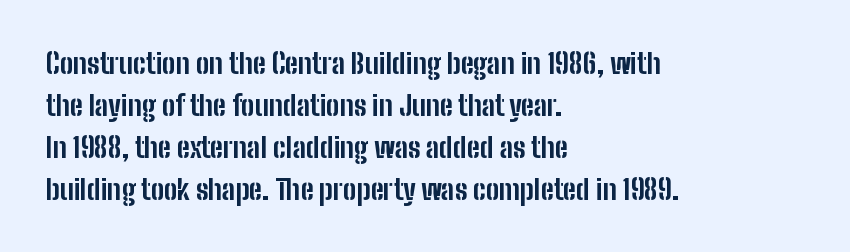
The image shows 28 px bold, condensed sans-serif type, upright; set left-aligned, normal line spacing (1.5x), normal letter spacing, not underlined; low stroke contrast and a medium x-height.
